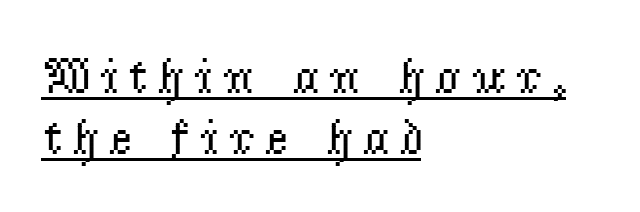
What kind of face is this? One with serifs. Upright lettering throughout. Is this a fixed-width face? No — the glyphs have proportional, varying widths. Notice how the passage keeps a crisp vertical edge on the left only. Stems and bowls with no extra thickness — not bold. Compared with undecorated copy, this sample adds a rule below the words.
